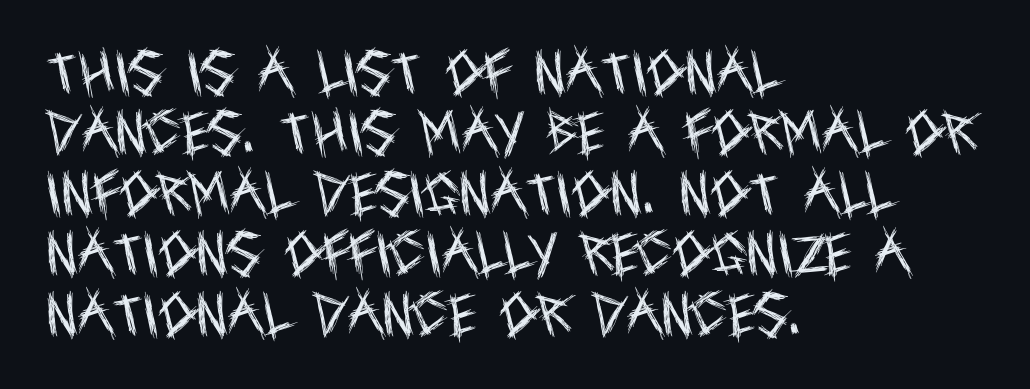
Posture: vertical. The passage is arranged the way most books set body copy — flush left. The type is set solid horizontally, with unmodified tracking. Each stroke keeps to a modest, everyday thickness or less. Compared with typical paragraphs, the rows here are spaced about the same. To sum up the face: it is a sans, with no serifs.
